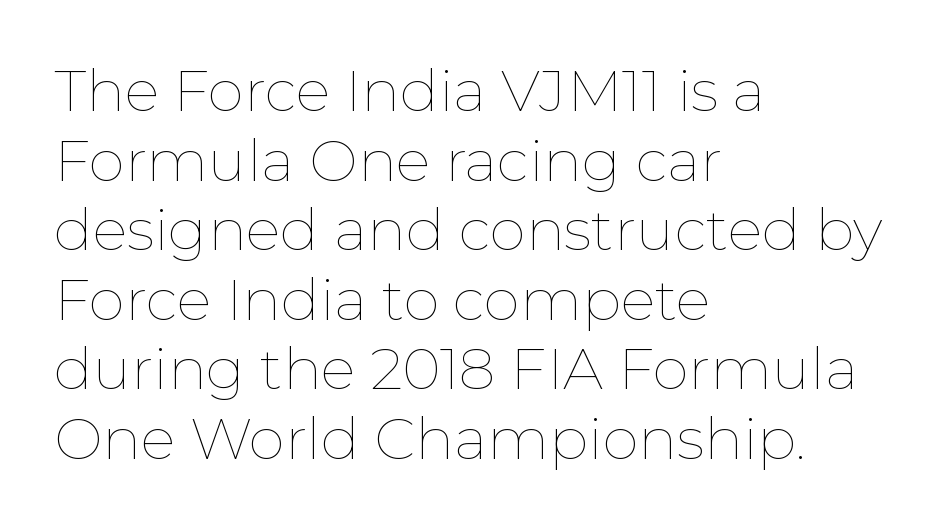
{"italic": "no", "bold": "no", "weight": "thin", "width": "normal", "stroke_contrast": "low", "x_height": "medium", "monospaced": "no", "underline": "no", "align": "left", "line_spacing_ratio": 1.2, "letter_spacing": "normal", "letter_spacing_em": 0.0, "glyph_px": 58}
